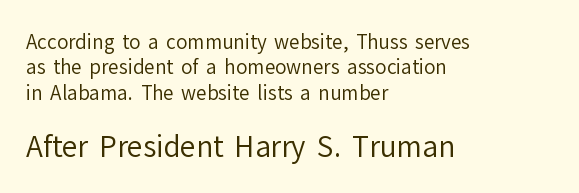
The rendering anchors every line to the left-hand side. Compared with typical body copy, the letter spacing here is the same. Quick note: not italic, upright. The specimen omits any rule beneath the text block's lines. The characters display no serif detailing; their extremities are plain. Line spacing here is normal.
